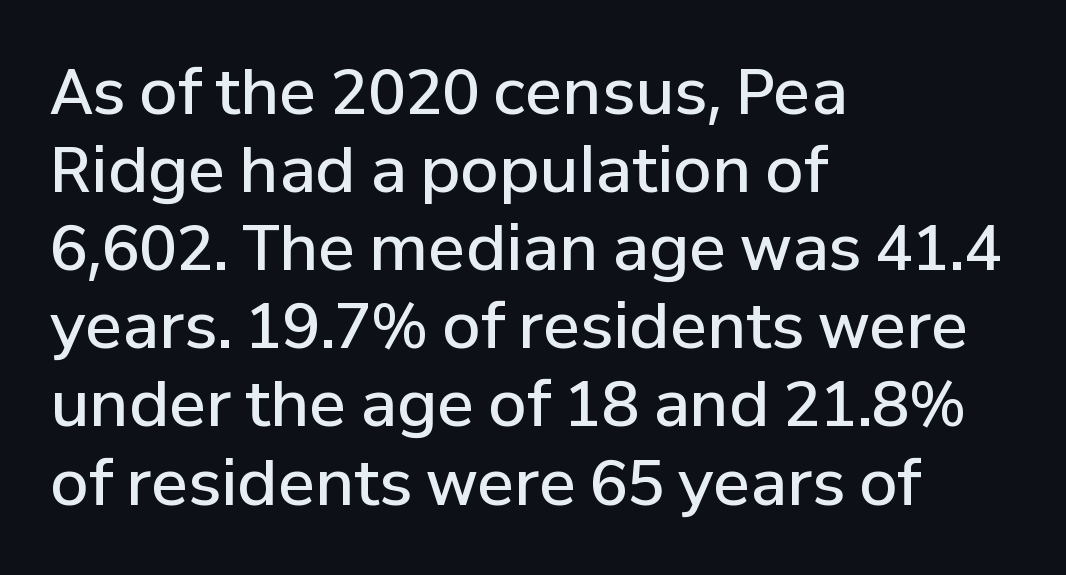
{"serif": "no", "italic": "no", "bold": "semi", "weight": "semibold", "width": "normal", "stroke_contrast": "low", "x_height": "medium", "monospaced": "no", "underline": "no", "align": "left", "line_spacing": "normal", "line_spacing_ratio": 1.26, "letter_spacing": "normal", "letter_spacing_em": 0.0, "glyph_px": 62}
